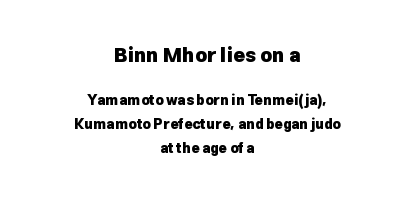
{"italic": "no", "bold": "yes", "underline": "no", "align": "center", "line_spacing_ratio": 1.71, "letter_spacing": "normal", "letter_spacing_em": 0.0, "larger_block": "first", "size_ratio": 1.43, "glyph_px": 20}
